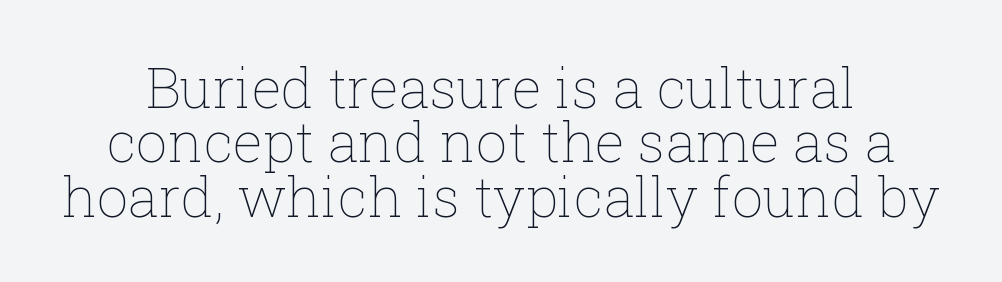
{"italic": "no", "bold": "no", "weight": "thin", "width": "normal", "stroke_contrast": "low", "x_height": "medium", "monospaced": "no", "underline": "no", "line_spacing": "tight", "line_spacing_ratio": 0.97, "letter_spacing": "normal", "letter_spacing_em": 0.0, "glyph_px": 56}
